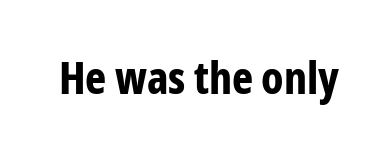
Think of a printed novel: that variable character pitch is what you see here. Quick note: underline off. Are there feet on the stems? There aren't — it's a sans. In terms of letterspacing, this is plain default setting.
